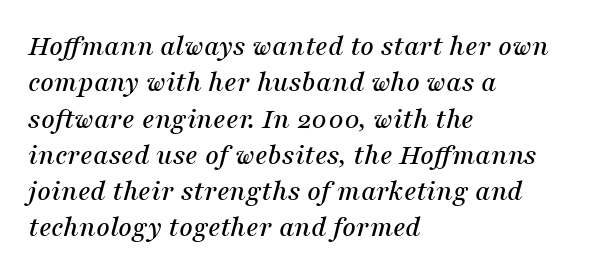
{"serif": "yes", "italic": "yes", "lean": "right", "slant_degrees": 16, "width": "normal", "stroke_contrast": "medium", "x_height": "medium", "monospaced": "no", "underline": "no", "align": "left", "line_spacing_ratio": 1.21, "letter_spacing": "normal", "letter_spacing_em": 0.0, "glyph_px": 30}
